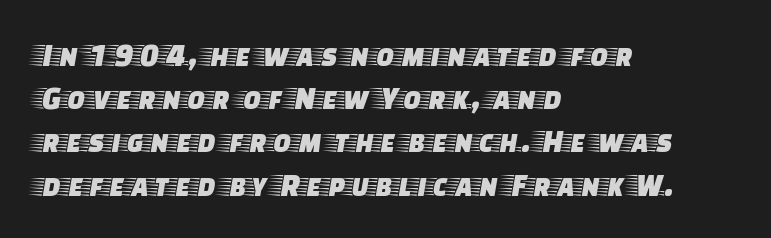
Q: Is the text italic (slanted)? A: Yes.
Q: Is the typeface a serif or a sans-serif typeface? A: Serif.
Q: Is the text underlined? A: No.
Q: How is the paragraph aligned? A: Left-aligned.
Q: Is the spacing between letters normal or unusually wide? A: Normal.
Q: Is the spacing between lines tight, normal or loose? A: Normal.
Q: Width (condensed, normal, or wide)? A: Wide.
Q: Stroke contrast? A: Low.
Q: x-height? A: Large.
Q: Monospaced? A: No.
